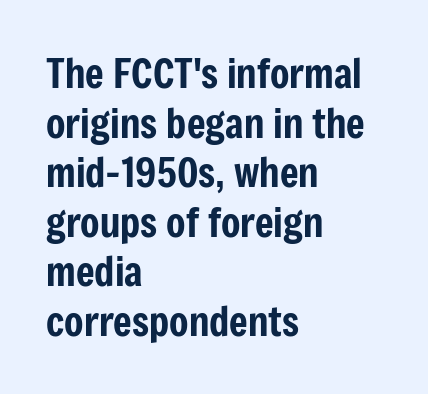
The image shows 40 px condensed sans-serif type, upright; set left-aligned, line spacing 1.24x, normal letter spacing, not underlined; low stroke contrast and a medium x-height.
